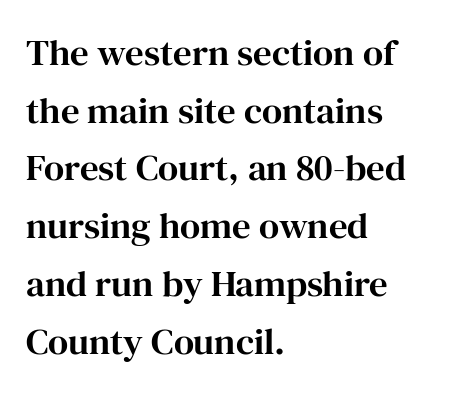
Q: Is the text italic (slanted)? A: No, it is upright.
Q: Is the typeface a serif or a sans-serif typeface? A: Serif.
Q: Is the text underlined? A: No.
Q: How is the paragraph aligned? A: Left-aligned.
Q: Is the spacing between letters normal or unusually wide? A: Normal.
Q: Is the spacing between lines tight, normal or loose? A: Normal.
Q: Width (condensed, normal, or wide)? A: Normal.
Q: Stroke contrast? A: High.
Q: x-height? A: Medium.
Q: Monospaced? A: No.
